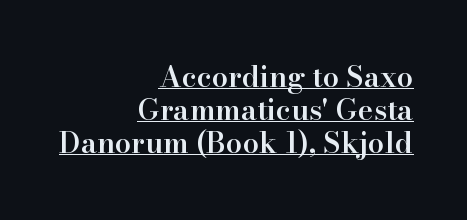
Is the letter spacing exaggerated? No — it looks like the ordinary default. This is underlined copy, the kind a proofreader might mark for attention. Spacing verdict: proportional, widths tailored to each character. Each line ends at the same right margin while the left side varies. Notice the strokes are somewhat thickened but not fully heavy: this is a semibold.
